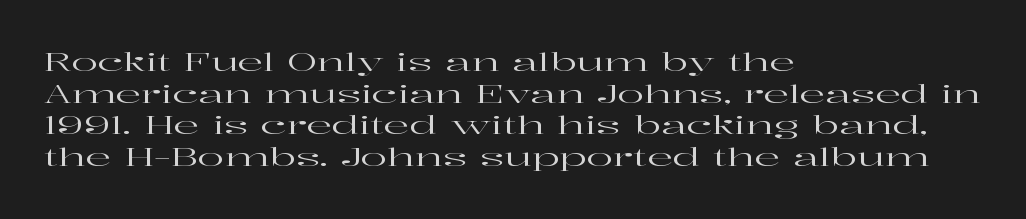
The rows are spaced the way most documents space them. No extra tracking has been applied to these lines. Which margin do the lines hug? The left one — the right edge is uneven. The gap between lines stays unmarked. If you drew a line through each stem, it would be perfectly vertical.
